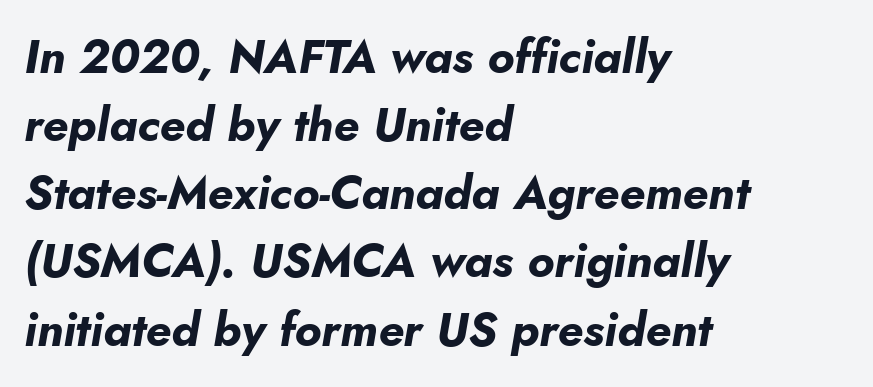
Q: Is the text bold? A: Yes.
Q: Is the text italic (slanted)? A: Yes, it leans right by about 10 degrees.
Q: Is the text underlined? A: No.
Q: How is the paragraph aligned? A: Left-aligned.
Q: Is the spacing between letters normal or unusually wide? A: Normal.
Q: Is the spacing between lines tight, normal or loose? A: Normal.
Q: Width (condensed, normal, or wide)? A: Normal.
Q: Stroke contrast? A: Low.
Q: x-height? A: Small.
Q: Monospaced? A: No.
